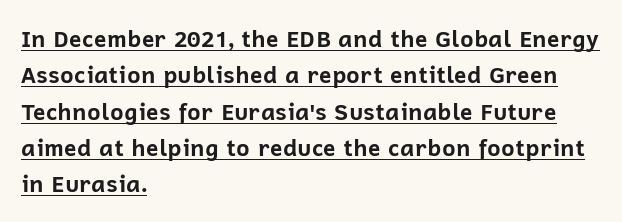
{"italic": "no", "bold": "yes", "underline": "yes", "align": "left", "line_spacing": "normal", "line_spacing_ratio": 1.58, "letter_spacing": "normal", "letter_spacing_em": 0.0, "glyph_px": 23}
